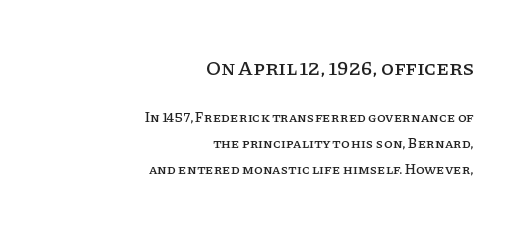
Scale decreases going downward across the two blocks. The gap between lines stays unmarked. The rag falls on the left side of this text block. This sample uses plain, unmodified letter spacing.
